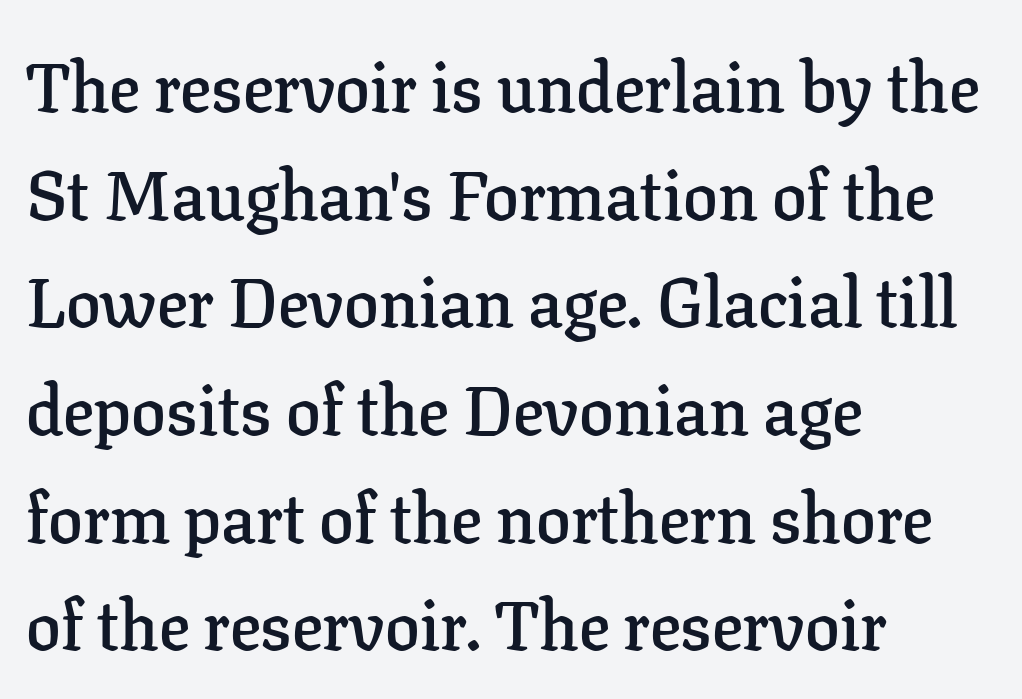
Q: Is the text bold? A: Semi-bold.
Q: Is the text italic (slanted)? A: No, it is upright.
Q: Is the typeface a serif or a sans-serif typeface? A: Serif.
Q: Is the text underlined? A: No.
Q: How is the paragraph aligned? A: Left-aligned.
Q: Is the spacing between letters normal or unusually wide? A: Normal.
Q: Is the spacing between lines tight, normal or loose? A: Normal.
Q: Width (condensed, normal, or wide)? A: Normal.
Q: Stroke contrast? A: Low.
Q: x-height? A: Medium.
Q: Monospaced? A: No.
